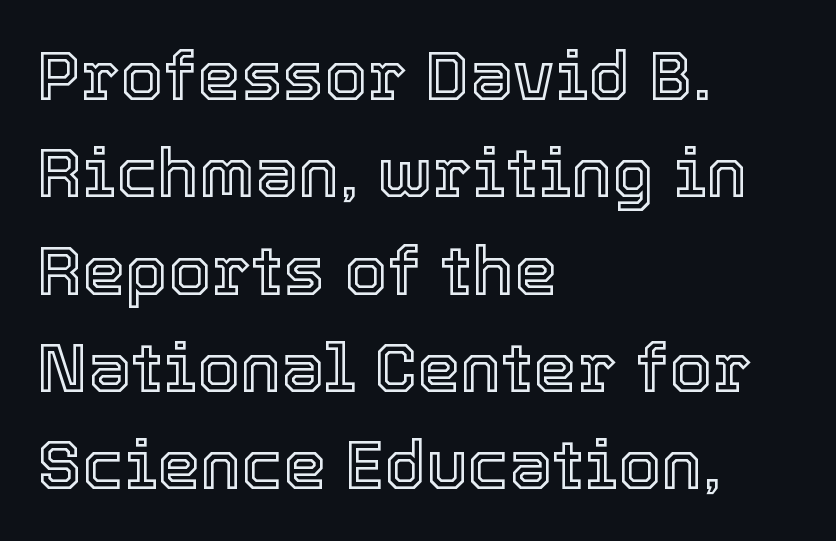
{"italic": "no", "width": "normal", "x_height": "medium", "monospaced": "no", "underline": "no", "align": "left", "line_spacing": "normal", "line_spacing_ratio": 1.41, "letter_spacing": "normal", "letter_spacing_em": 0.0, "glyph_px": 69}
